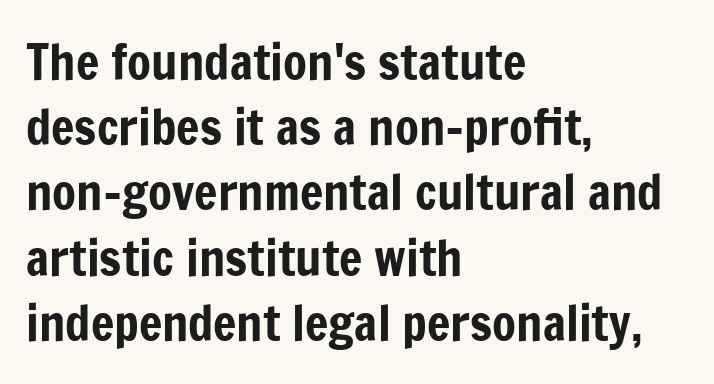
Q: Is the text italic (slanted)? A: No, it is upright.
Q: Is the typeface a serif or a sans-serif typeface? A: Sans-serif.
Q: Is the text underlined? A: No.
Q: How is the paragraph aligned? A: Left-aligned.
Q: Is the spacing between letters normal or unusually wide? A: Normal.
Q: Is the spacing between lines tight, normal or loose? A: Normal.
Q: Width (condensed, normal, or wide)? A: Condensed.
Q: Stroke contrast? A: Low.
Q: x-height? A: Medium.
Q: Monospaced? A: No.
